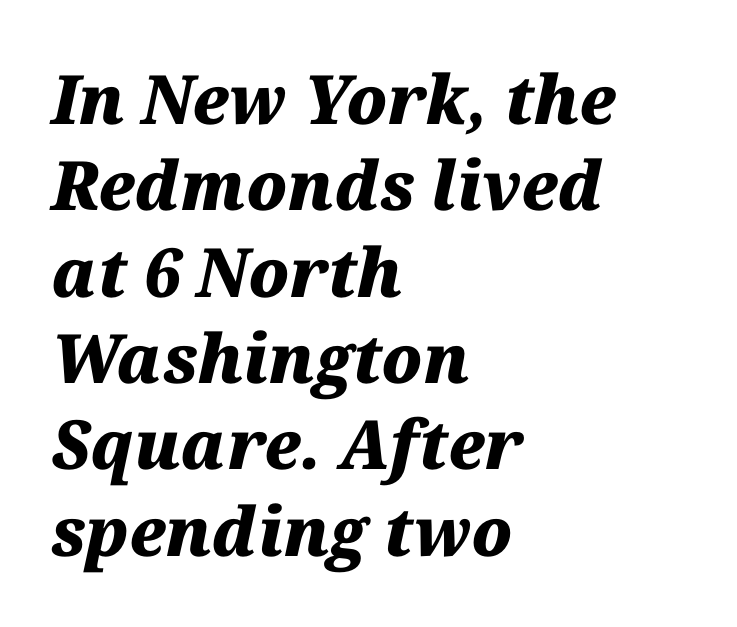
{"italic": "yes", "lean": "right", "slant_degrees": 12, "bold": "yes", "weight": "heavy", "width": "normal", "stroke_contrast": "medium", "x_height": "medium", "monospaced": "no", "underline": "no", "align": "left", "line_spacing": "normal", "line_spacing_ratio": 1.27, "letter_spacing": "normal", "letter_spacing_em": 0.0, "glyph_px": 68}
